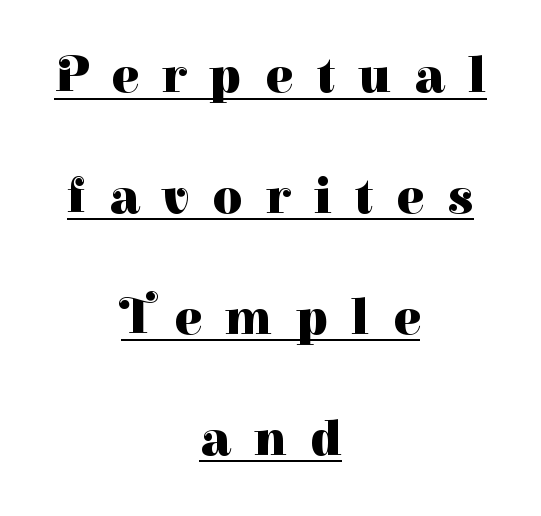
Q: Is the text bold? A: Yes.
Q: Is the text italic (slanted)? A: No, it is upright.
Q: Is the typeface a serif or a sans-serif typeface? A: Serif.
Q: Is the text underlined? A: Yes.
Q: How is the paragraph aligned? A: Centered.
Q: Is the spacing between letters normal or unusually wide? A: Unusually wide.
Q: Is the spacing between lines tight, normal or loose? A: Loose.
Q: Width (condensed, normal, or wide)? A: Normal.
Q: Stroke contrast? A: High.
Q: x-height? A: Medium.
Q: Monospaced? A: No.
